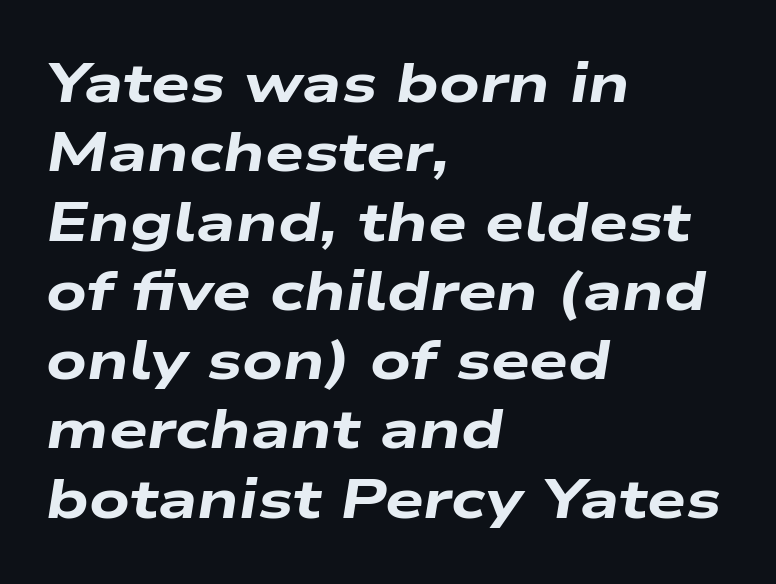
Q: Is the text bold? A: Yes.
Q: Is the text italic (slanted)? A: Yes, it leans right by about 9 degrees.
Q: Is the text underlined? A: No.
Q: How is the paragraph aligned? A: Left-aligned.
Q: Is the spacing between letters normal or unusually wide? A: Normal.
Q: Is the spacing between lines tight, normal or loose? A: Normal.
Q: Width (condensed, normal, or wide)? A: Wide.
Q: Stroke contrast? A: Low.
Q: x-height? A: Medium.
Q: Monospaced? A: No.
